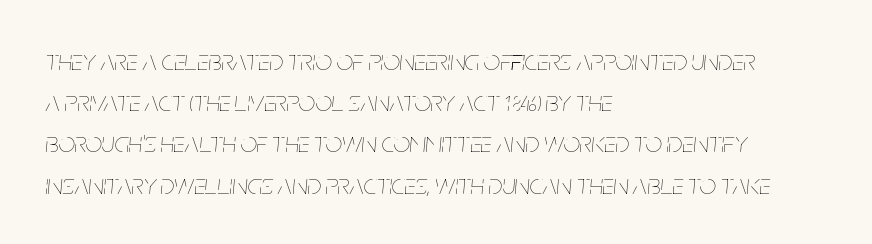
The image shows 29 px thin, condensed type, italic (leaning right); set left-aligned, normal line spacing (1.42x), normal letter spacing, not underlined; low stroke contrast and a large x-height.
